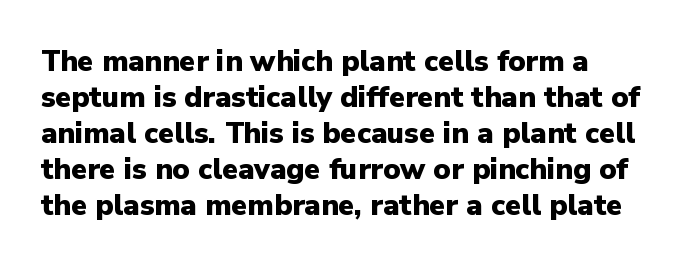
The image shows 29 px heavy sans-serif type, upright; set line spacing 1.24x, normal letter spacing, not underlined; low stroke contrast and a medium x-height.
